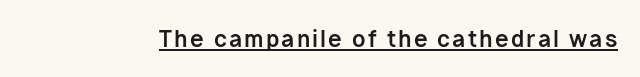
The image shows 22 px bold type, upright; set underlined.
